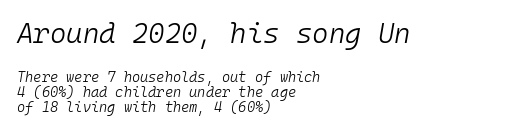
The glyphs are unaccompanied by any horizontal stroke below them. This is not heavy type; no bold has been used. The rendering uses typewriter-style spacing with identical character cells. Whoever set this made the first block the dominant, larger element.
